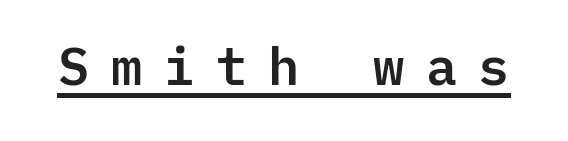
The image shows 52 px sans-serif type, upright, monospaced; set unusually wide letter spacing (+0.37 em), underlined; low stroke contrast and a medium x-height.
